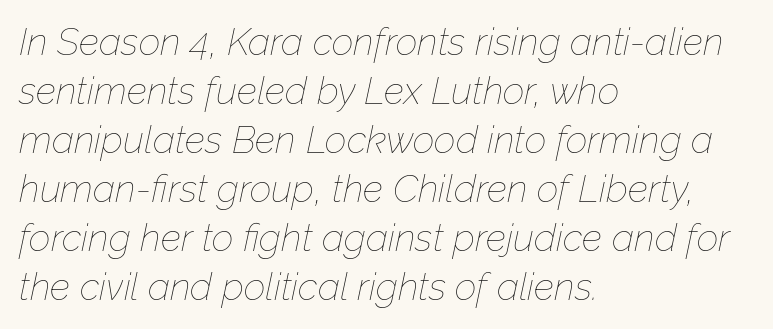
Teacher's note: observe the even left margin — that is flush-left alignment. These lines are rendered in a variable-pitch font. Quick note: underline off. Is the stroke heavy? The answer is a plain regular-or-lighter.
